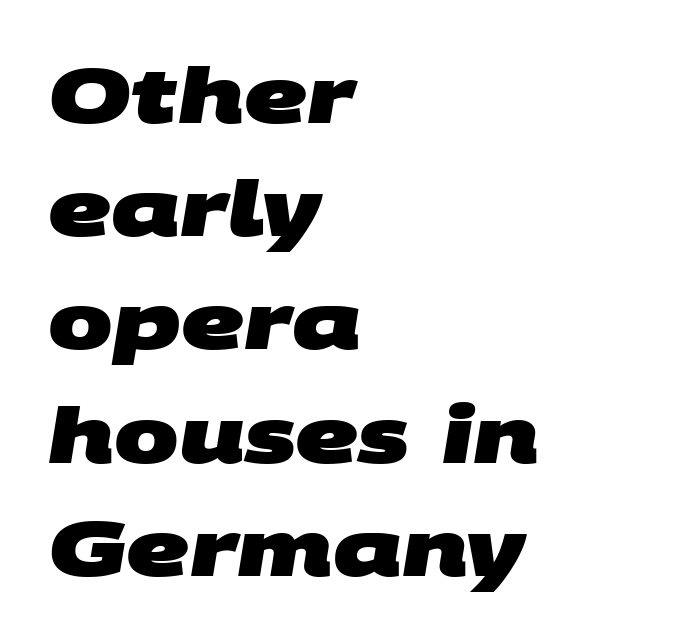
Q: Is the text bold? A: Yes.
Q: Is the typeface a serif or a sans-serif typeface? A: Sans-serif.
Q: Is the text underlined? A: No.
Q: How is the paragraph aligned? A: Left-aligned.
Q: Is the spacing between letters normal or unusually wide? A: Normal.
Q: Is the spacing between lines tight, normal or loose? A: Normal.
Q: Width (condensed, normal, or wide)? A: Wide.
Q: Stroke contrast? A: Medium.
Q: x-height? A: Large.
Q: Monospaced? A: No.
